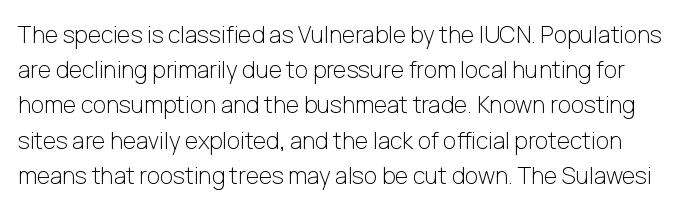
In terms of posture, this sample is upright. The font is comparable to plain body text, perhaps lighter. The designer left line spacing at the default. Letters rest on an invisible, unmarked baseline. In terms of letterspacing, this is plain default setting.
